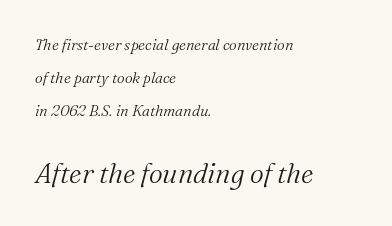
Reading top to bottom, the characters get bigger at the block break. Weight: regular or lighter. Plain, unruled lines of type. Horizontally, the lines are justified to the leading edge only. Line spacing here is loose. These lines were composed using italics.
